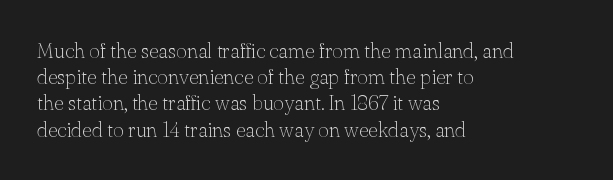
Q: Is the text bold? A: No.
Q: Is the text italic (slanted)? A: No, it is upright.
Q: Is the text underlined? A: No.
Q: How is the paragraph aligned? A: Left-aligned.
Q: Is the spacing between letters normal or unusually wide? A: Normal.
Q: Is the spacing between lines tight, normal or loose? A: Normal.
